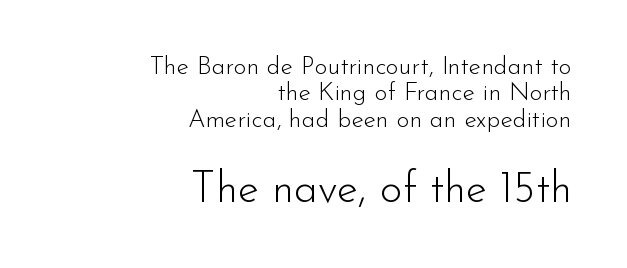
Q: Is the text bold? A: No.
Q: Is the text italic (slanted)? A: No, it is upright.
Q: Is the typeface a serif or a sans-serif typeface? A: Sans-serif.
Q: Is the text underlined? A: No.
Q: How is the paragraph aligned? A: Right-aligned.
Q: Is the spacing between letters normal or unusually wide? A: Normal.
Q: Is the spacing between lines tight, normal or loose? A: Tight.
Q: Which block of text is set in a larger size, the first (top) or the second (bottom)? A: The second (bottom) one.
Q: Width (condensed, normal, or wide)? A: Normal.
Q: Stroke contrast? A: Low.
Q: x-height? A: Small.
Q: Monospaced? A: No.
